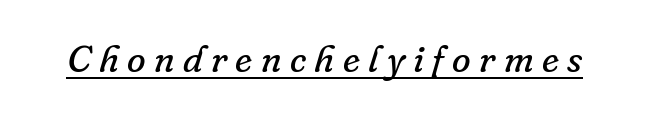
{"serif": "yes", "italic": "yes", "lean": "right", "slant_degrees": 16, "bold": "no", "weight": "regular", "width": "normal", "stroke_contrast": "low", "x_height": "small", "monospaced": "no", "underline": "yes", "letter_spacing": "wide", "letter_spacing_em": 0.22, "glyph_px": 38}
